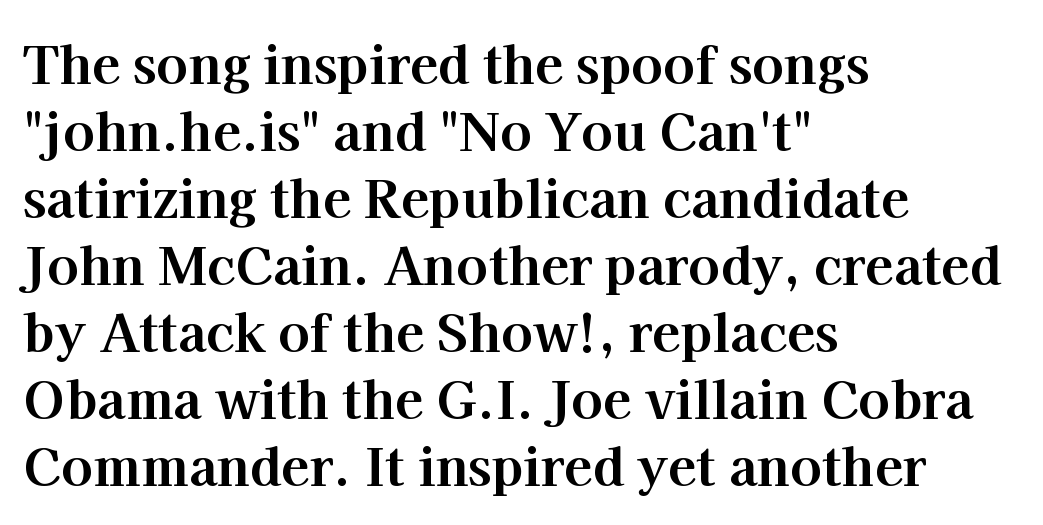
Q: Is the text bold? A: Yes.
Q: Is the text italic (slanted)? A: No, it is upright.
Q: Is the typeface a serif or a sans-serif typeface? A: Serif.
Q: Is the text underlined? A: No.
Q: How is the paragraph aligned? A: Left-aligned.
Q: Is the spacing between letters normal or unusually wide? A: Normal.
Q: Is the spacing between lines tight, normal or loose? A: Normal.
Q: Width (condensed, normal, or wide)? A: Normal.
Q: Stroke contrast? A: High.
Q: x-height? A: Medium.
Q: Monospaced? A: No.
